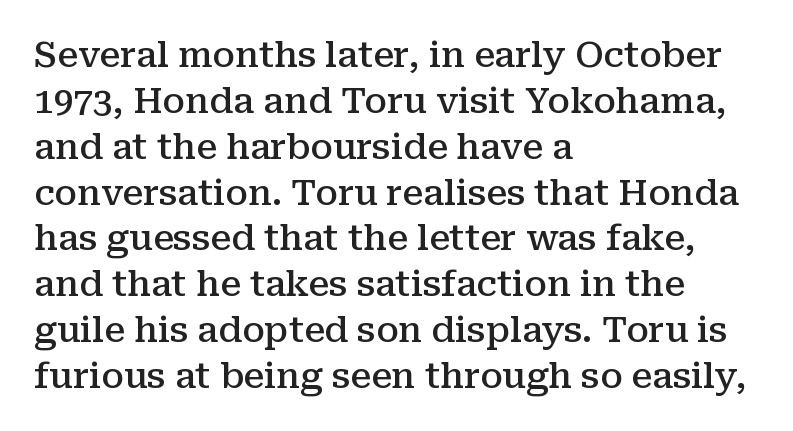
This is the in-between weight designers call semibold or demi. Italic? Not at all — the glyphs are vertical. The zone under the glyphs is completely vacant. A typesetter would call this proportional, since set widths differ per character. The vertical gap from one line to the next is medium.
